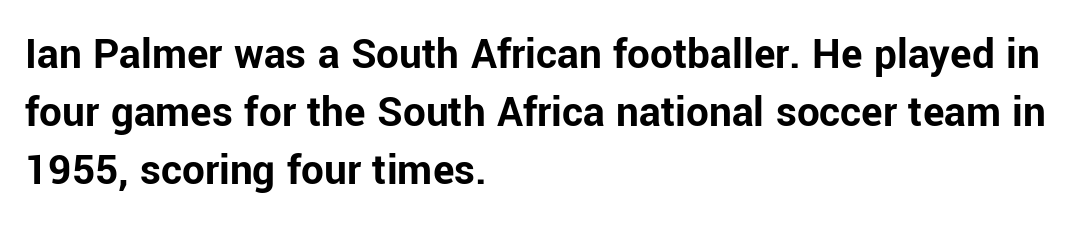
Q: Is the text bold? A: Yes.
Q: Is the text italic (slanted)? A: No, it is upright.
Q: Is the typeface a serif or a sans-serif typeface? A: Sans-serif.
Q: Is the text underlined? A: No.
Q: How is the paragraph aligned? A: Left-aligned.
Q: Is the spacing between letters normal or unusually wide? A: Normal.
Q: Is the spacing between lines tight, normal or loose? A: Normal.
Q: Width (condensed, normal, or wide)? A: Normal.
Q: Stroke contrast? A: Low.
Q: x-height? A: Medium.
Q: Monospaced? A: No.
